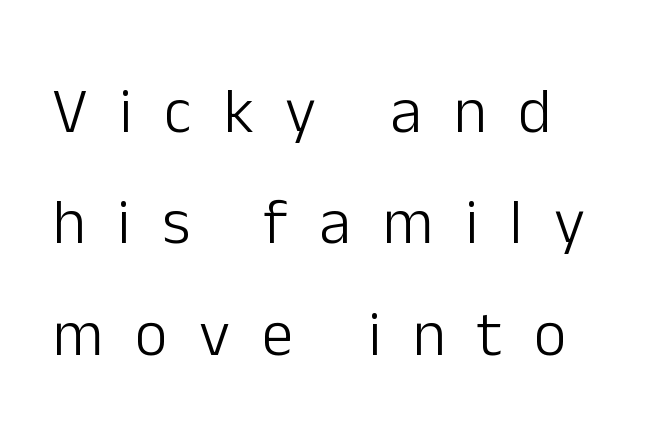
Q: Is the text bold? A: No.
Q: Is the text italic (slanted)? A: No, it is upright.
Q: Is the typeface a serif or a sans-serif typeface? A: Sans-serif.
Q: Is the text underlined? A: No.
Q: How is the paragraph aligned? A: Left-aligned.
Q: Is the spacing between letters normal or unusually wide? A: Unusually wide.
Q: Width (condensed, normal, or wide)? A: Normal.
Q: Stroke contrast? A: Low.
Q: x-height? A: Medium.
Q: Monospaced? A: No.
